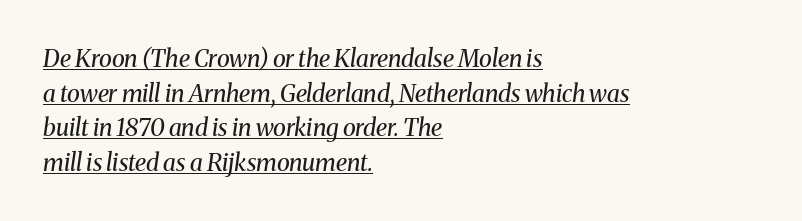
Italic? Definitely — the glyphs are oblique. Regular leading. Inter-character spacing is left at the font's built-in metrics. A baseline rule has been typeset under these characters. The characters are drawn with everyday or finer stroke widths. The compositor pushed each line to the left boundary.
